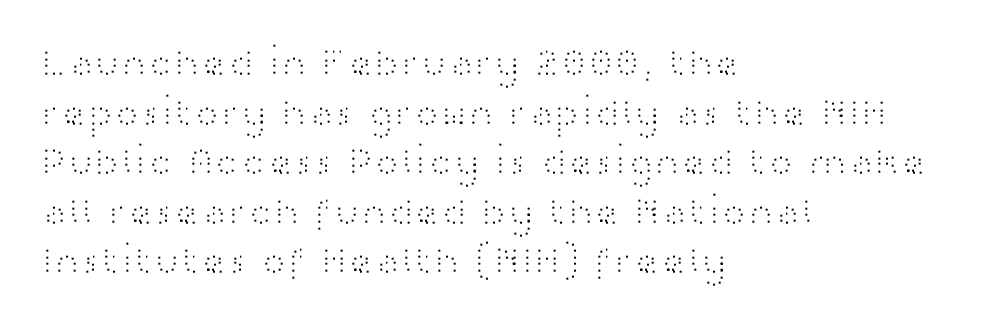
The image shows 40 px light, wide sans-serif type, upright; set left-aligned, line spacing 1.24x, normal letter spacing, not underlined; high stroke contrast and a medium x-height.
